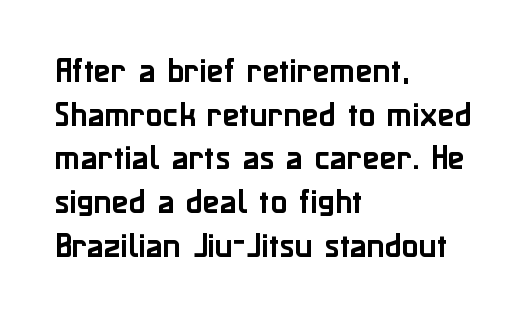
Unmarked baselines from the first word to the last. Honestly, the row spacing looks completely unremarkable. Notice how the passage keeps a crisp vertical edge on the left only. The horizontal fit of the characters is conventional and even. No italicization has been applied; the sample stays upright.
